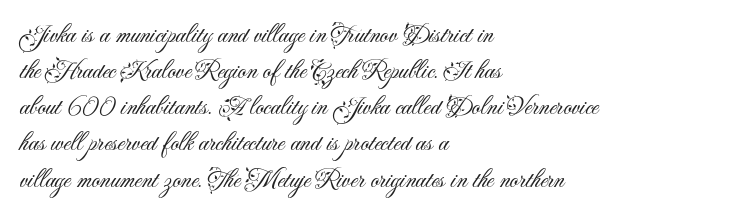
The image shows 26 px text type; set left-aligned, normal line spacing (1.39x), normal letter spacing, not underlined.
